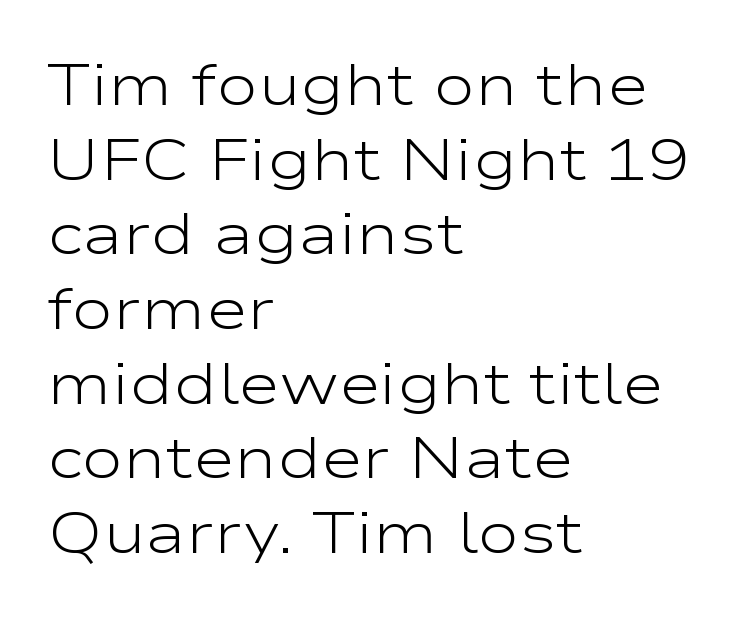
The image shows 57 px light, wide sans-serif type, upright; set left-aligned, normal line spacing (1.31x), normal letter spacing, not underlined; low stroke contrast and a medium x-height.
